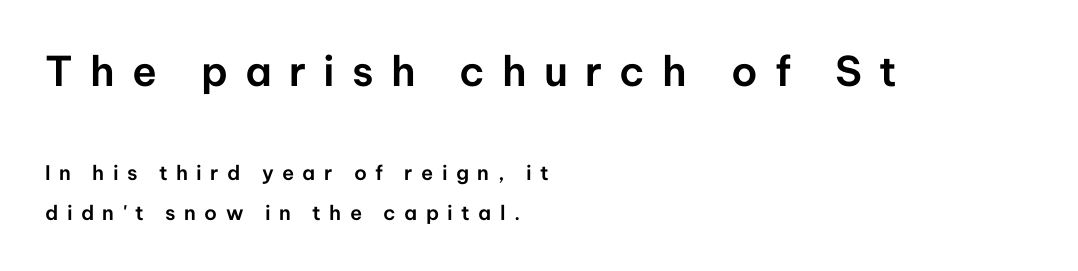
{"serif": "no", "italic": "no", "width": "normal", "stroke_contrast": "low", "x_height": "medium", "monospaced": "no", "underline": "no", "align": "left", "line_spacing": "loose", "line_spacing_ratio": 2.0, "letter_spacing": "wide", "letter_spacing_em": 0.42, "larger_block": "first", "size_ratio": 2.05, "glyph_px": 41}
